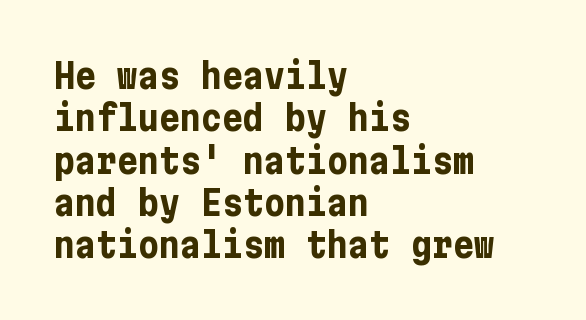
The image shows 35 px bold, condensed sans-serif type, upright; set left-aligned, line spacing 1.21x, normal letter spacing, not underlined; low stroke contrast and a medium x-height.
